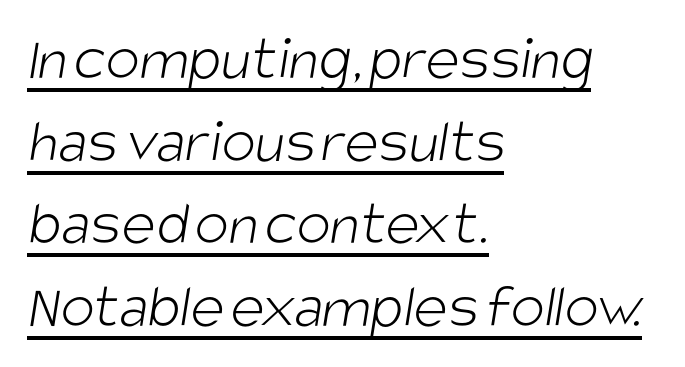
One glance says typical: line gaps are just what's usual. Here the designer chose a conventional face with non-uniform glyph widths. Does extra space separate the letters? No, they use regular spacing. Underlining? Definitely there. Weight: not bold — regular or lighter. You can tell from the bare stems that sans-serif type was used.
